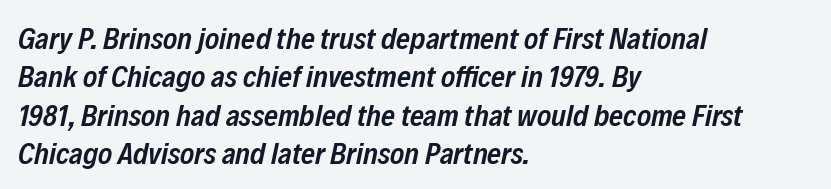
{"italic": "yes", "lean": "right", "slant_degrees": 12, "bold": "semi", "weight": "semibold", "width": "condensed", "stroke_contrast": "low", "x_height": "medium", "monospaced": "no", "underline": "no", "align": "left", "line_spacing": "normal", "line_spacing_ratio": 1.28, "letter_spacing": "normal", "letter_spacing_em": 0.0, "glyph_px": 30}
